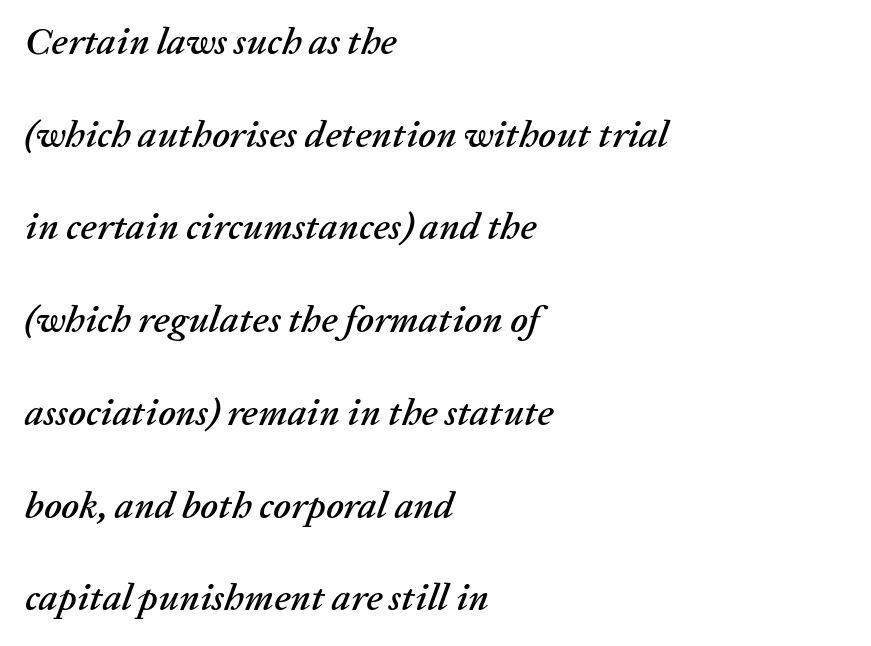
Q: Is the text italic (slanted)? A: Yes, it leans right by about 20 degrees.
Q: Is the text underlined? A: No.
Q: How is the paragraph aligned? A: Left-aligned.
Q: Is the spacing between letters normal or unusually wide? A: Normal.
Q: Is the spacing between lines tight, normal or loose? A: Loose.
Q: Width (condensed, normal, or wide)? A: Normal.
Q: Stroke contrast? A: Low.
Q: x-height? A: Medium.
Q: Monospaced? A: No.
